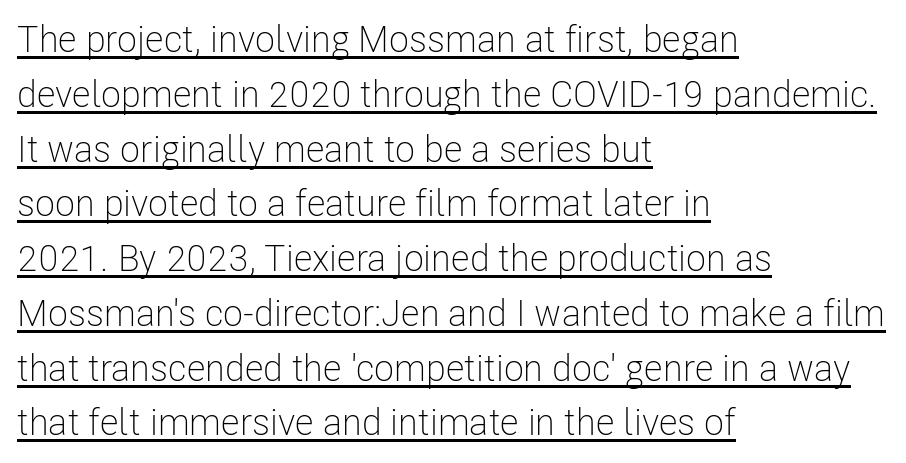
Q: Is the text bold? A: No.
Q: Is the text italic (slanted)? A: No, it is upright.
Q: Is the typeface a serif or a sans-serif typeface? A: Sans-serif.
Q: Is the text underlined? A: Yes.
Q: How is the paragraph aligned? A: Left-aligned.
Q: Is the spacing between letters normal or unusually wide? A: Normal.
Q: Is the spacing between lines tight, normal or loose? A: Normal.
Q: Width (condensed, normal, or wide)? A: Condensed.
Q: Stroke contrast? A: Low.
Q: x-height? A: Medium.
Q: Monospaced? A: No.
